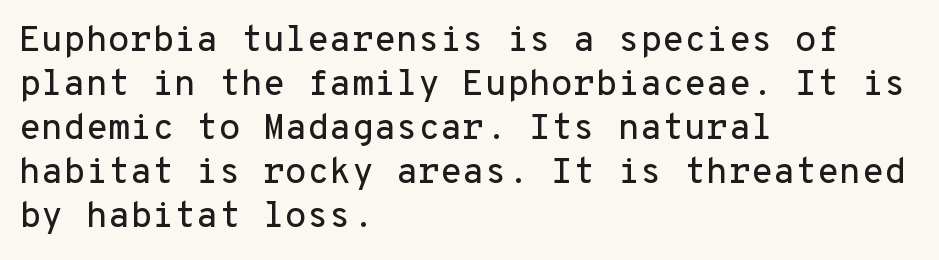
The image shows 36 px sans-serif type, upright, monospaced; set left-aligned, line spacing 1.22x, normal letter spacing, not underlined; low stroke contrast and a medium x-height.
